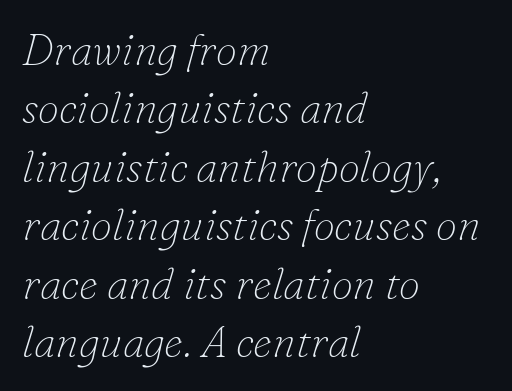
The image shows 43 px thin serif type, italic (leaning right); set left-aligned, normal line spacing (1.36x), normal letter spacing, not underlined; low stroke contrast and a small x-height.
